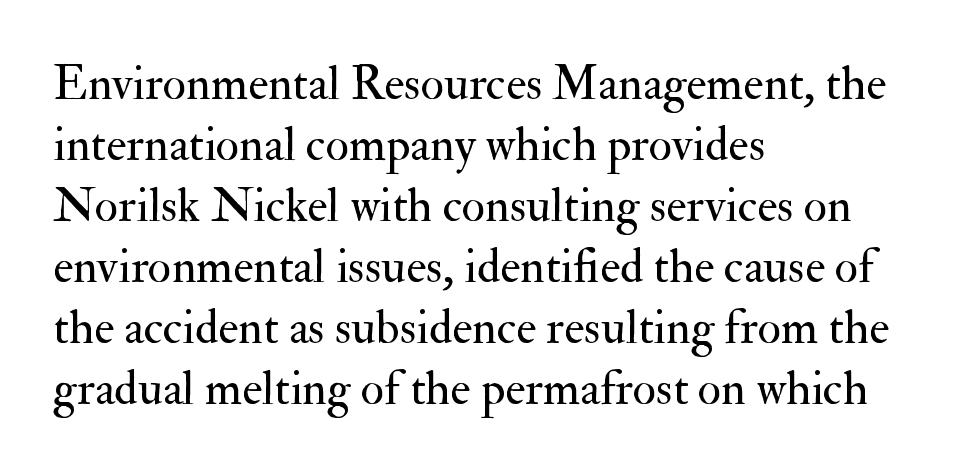
Summary of vertical rhythm: regular, with standard interline spacing. These lines keep a tight, regular rhythm from letter to letter. Does the copy run flush right? No — it runs flush left. Is the stroke heavy? The answer is a plain regular-or-lighter. Is this a fixed-width face? No — the glyphs have proportional, varying widths. Nobody drew a line under any word here.
